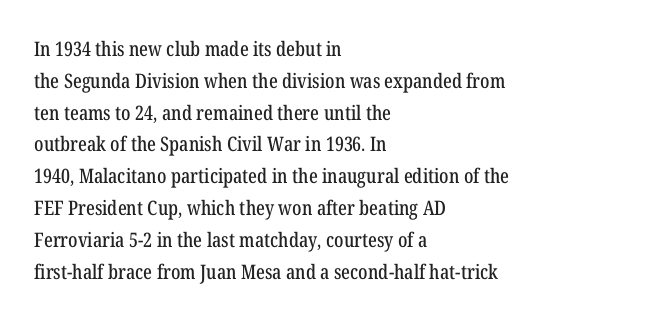
Q: Is the text italic (slanted)? A: No, it is upright.
Q: Is the text underlined? A: No.
Q: How is the paragraph aligned? A: Left-aligned.
Q: Is the spacing between letters normal or unusually wide? A: Normal.
Q: Is the spacing between lines tight, normal or loose? A: Normal.
